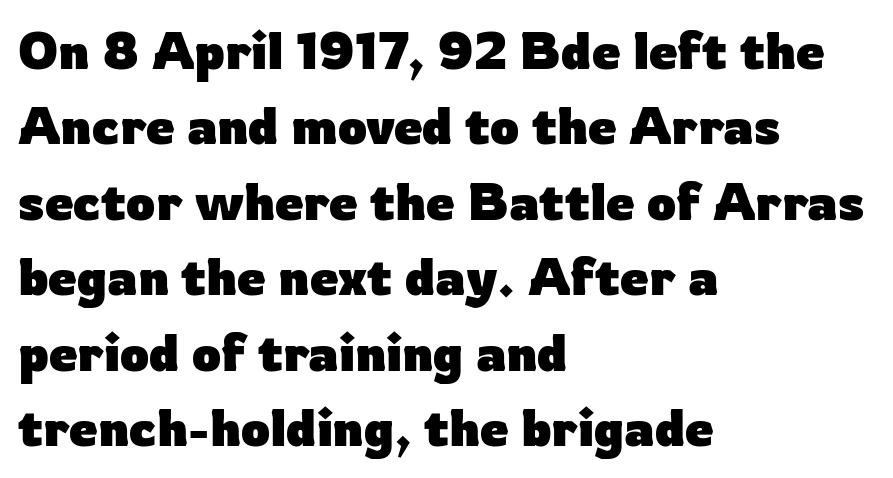
The ragged edge is on the right, which tells us the setting is flush left. Vertical strokes here are truly vertical. The letters advance in unequal steps, a hallmark of proportional type. The rendering shows plain stroke endings on the letterforms — a sans-serif design. This is heavy type, rendered in bold.
